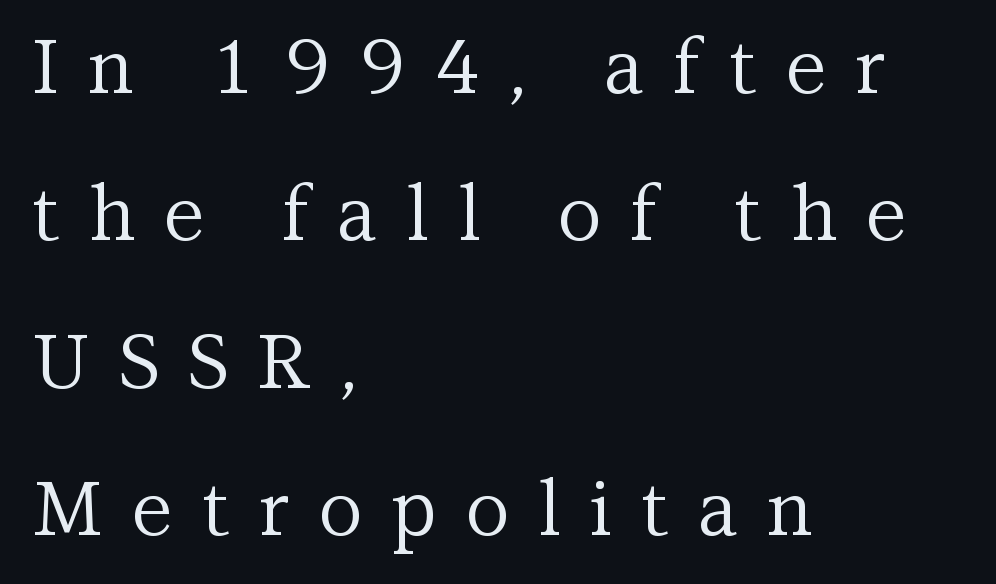
Q: Is the text bold? A: No.
Q: Is the text italic (slanted)? A: No, it is upright.
Q: Is the typeface a serif or a sans-serif typeface? A: Serif.
Q: Is the text underlined? A: No.
Q: How is the paragraph aligned? A: Left-aligned.
Q: Is the spacing between letters normal or unusually wide? A: Unusually wide.
Q: Is the spacing between lines tight, normal or loose? A: Loose.
Q: Width (condensed, normal, or wide)? A: Normal.
Q: Stroke contrast? A: Medium.
Q: x-height? A: Medium.
Q: Monospaced? A: No.
